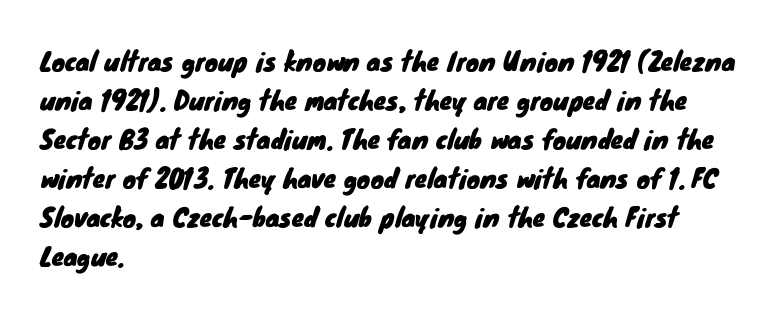
{"underline": "no", "align": "left", "line_spacing": "normal", "line_spacing_ratio": 1.56, "letter_spacing": "normal", "letter_spacing_em": 0.0, "glyph_px": 25}
